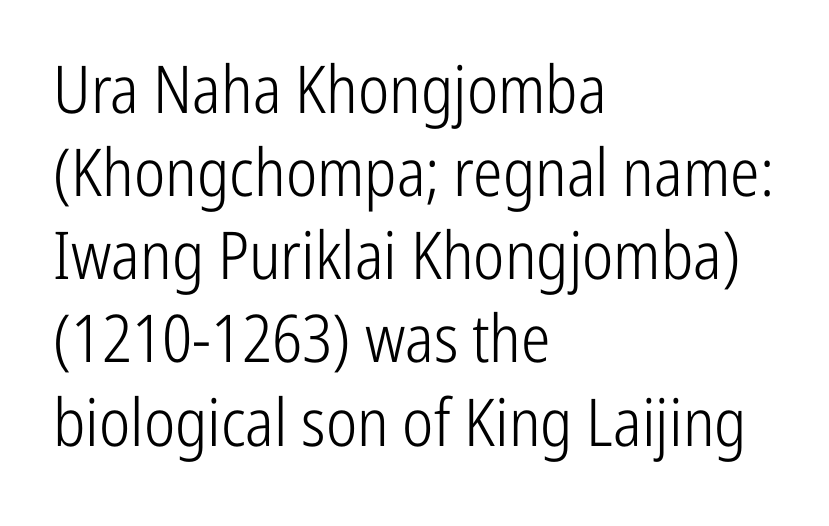
The image shows 66 px light, condensed sans-serif type, upright; set left-aligned, normal line spacing (1.26x), normal letter spacing, not underlined; low stroke contrast and a medium x-height.
